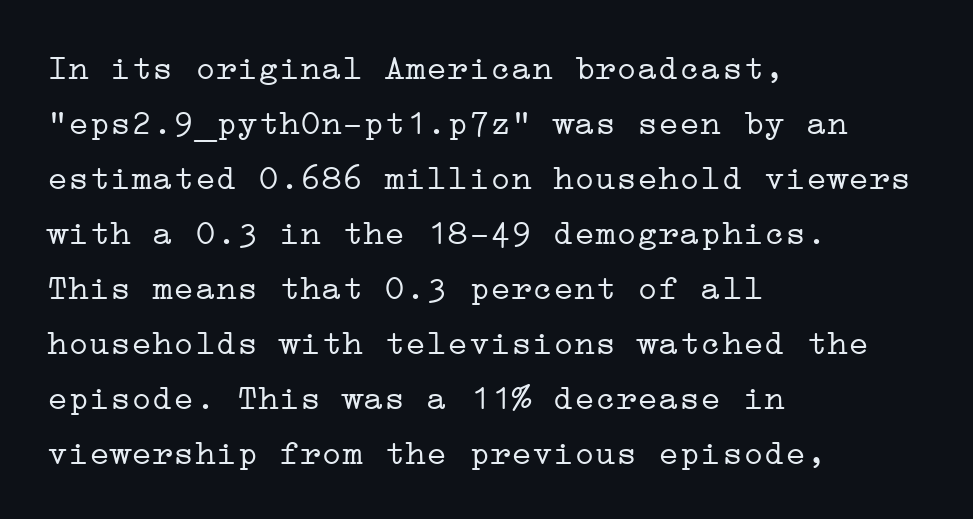
{"serif": "yes", "italic": "no", "bold": "no", "weight": "light", "width": "wide", "stroke_contrast": "low", "x_height": "medium", "underline": "no", "align": "left", "line_spacing": "normal", "line_spacing_ratio": 1.57, "letter_spacing": "normal", "letter_spacing_em": 0.0, "glyph_px": 35}
